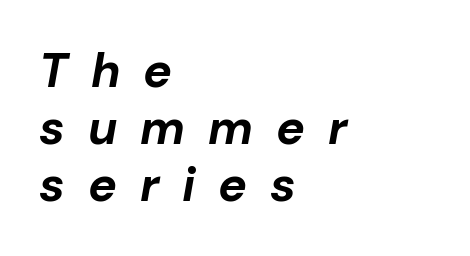
{"italic": "yes", "lean": "right", "slant_degrees": 10, "bold": "yes", "weight": "bold", "width": "normal", "stroke_contrast": "low", "x_height": "medium", "monospaced": "no", "underline": "no", "align": "left", "line_spacing_ratio": 1.19, "letter_spacing": "wide", "letter_spacing_em": 0.48, "glyph_px": 48}
